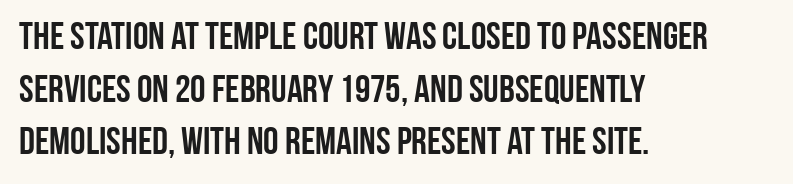
{"serif": "no", "italic": "no", "width": "condensed", "stroke_contrast": "low", "x_height": "large", "monospaced": "no", "underline": "no", "align": "left", "line_spacing": "normal", "line_spacing_ratio": 1.35, "letter_spacing": "normal", "letter_spacing_em": 0.0, "glyph_px": 39}
